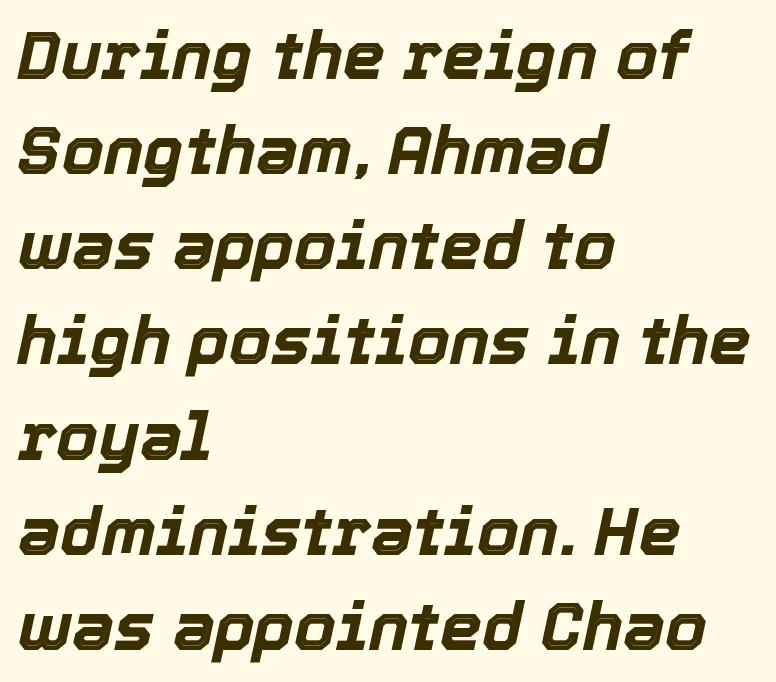
Set as a true bold cut, around the 700 mark. Underline: absent. In CSS terms this would be text-align: left. Note the varied advance widths — an 'i' is clearly narrower than an 'm'. It's the slanting kind of type. The designer left line spacing at the default.
